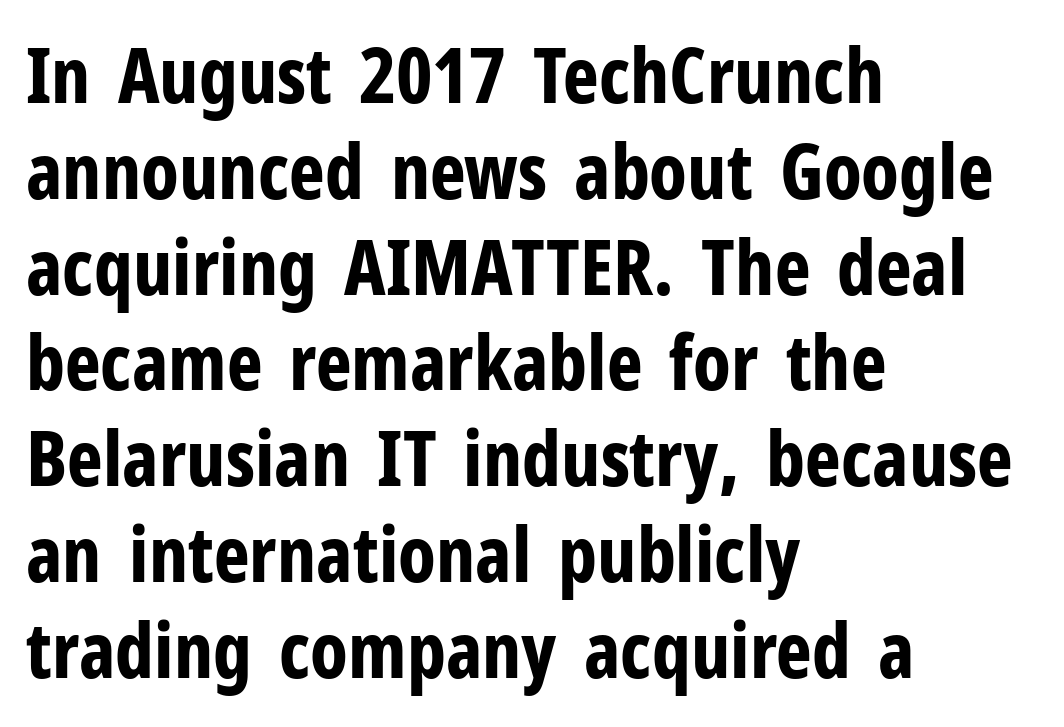
This is heavy type, rendered in bold. Tall strokes in this sample are plumb rather than angled. Do the characters align in a grid? No, the font is proportional. Is this a sans? Yes — the strokes have no serifs. Regular leading.
